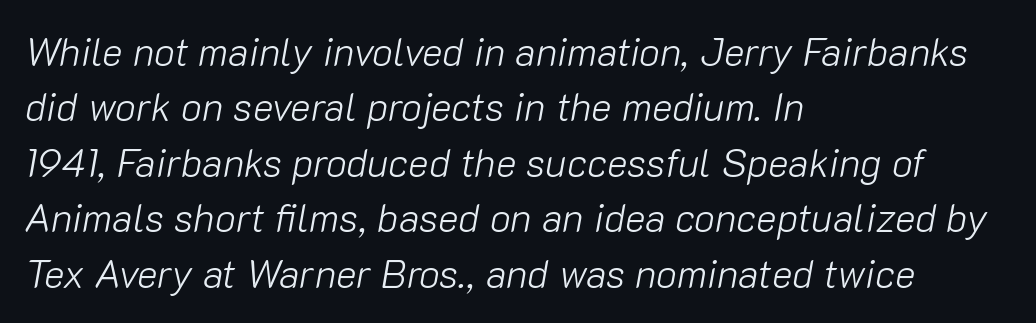
Anything drawn beneath the words? Only blank space. Each line starts at the same left margin while the right side varies. Yep, that's italic — everything's leaning. Each word holds together tightly as a unit, with standard inter-letter gaps.
